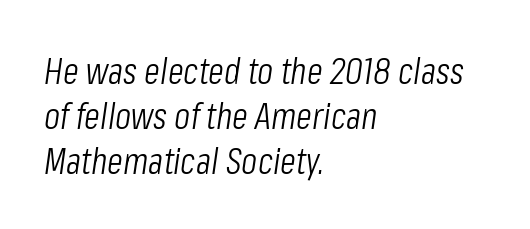
This sample uses plain, unmodified letter spacing. If you drew a ruler down the left edge, every line would touch it. The face looks like a standard text weight, possibly lighter. The words here are not underlined. Quick note: italic.
